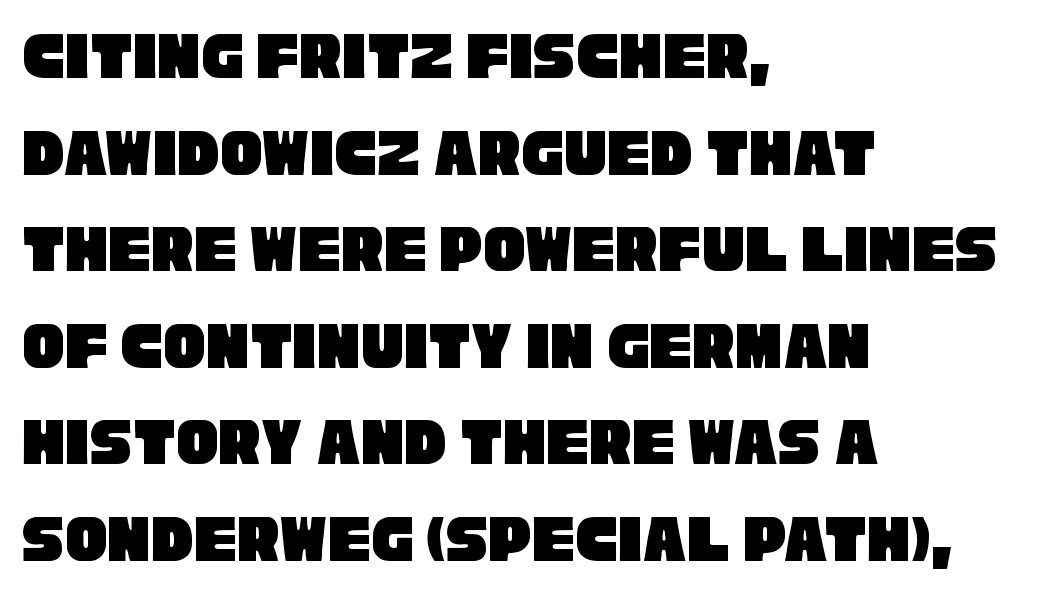
{"serif": "no", "width": "condensed", "stroke_contrast": "low", "x_height": "large", "monospaced": "no", "underline": "no", "align": "left", "line_spacing": "normal", "line_spacing_ratio": 1.38, "letter_spacing": "normal", "letter_spacing_em": 0.0, "glyph_px": 70}
